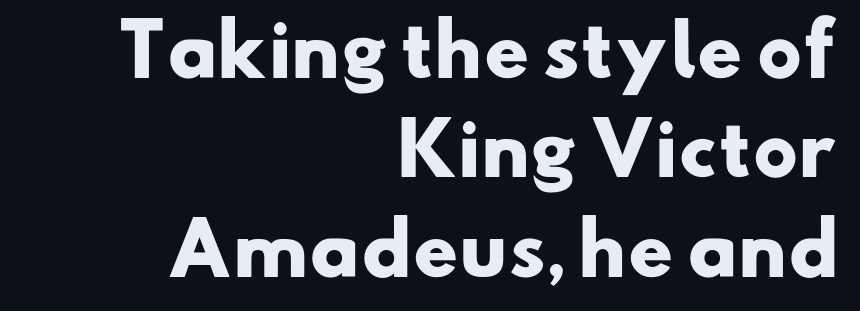
{"serif": "no", "bold": "yes", "weight": "heavy", "width": "wide", "stroke_contrast": "low", "x_height": "small", "monospaced": "no", "underline": "no", "align": "right", "line_spacing": "normal", "line_spacing_ratio": 1.42, "letter_spacing": "normal", "letter_spacing_em": 0.0, "glyph_px": 70}
